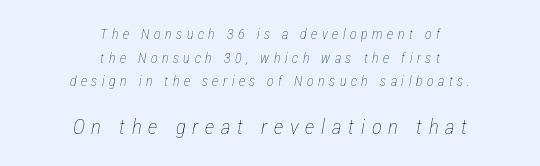
Display-style spreading of the glyphs; the letterfit is very open. Each stroke keeps to a modest, everyday thickness or less. Normally led — the rows are evenly, conventionally spaced. The designer gave the closing block more size than the opening block. The whitespace from short lines is split evenly between both sides. Underline: absent.
